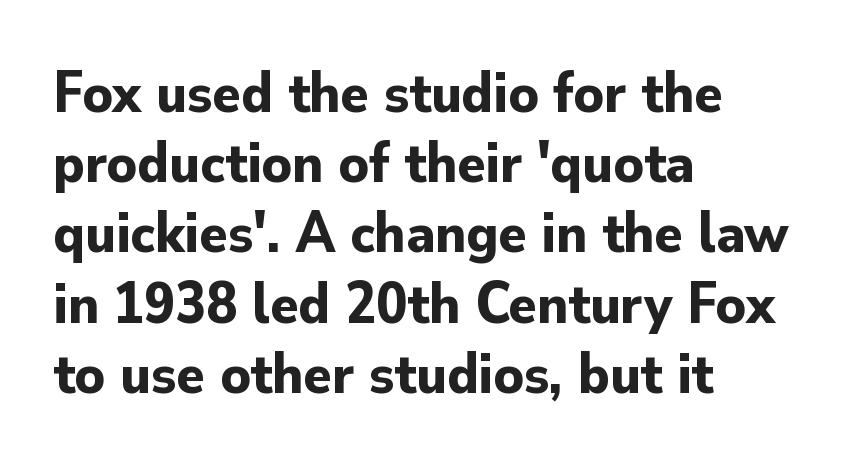
Q: Is the text bold? A: Yes.
Q: Is the text italic (slanted)? A: No, it is upright.
Q: Is the typeface a serif or a sans-serif typeface? A: Sans-serif.
Q: Is the text underlined? A: No.
Q: How is the paragraph aligned? A: Left-aligned.
Q: Is the spacing between letters normal or unusually wide? A: Normal.
Q: Width (condensed, normal, or wide)? A: Normal.
Q: Stroke contrast? A: Low.
Q: x-height? A: Small.
Q: Monospaced? A: No.
